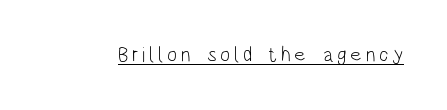
No extra ink here — the face is not bold. The rendered words wear a rule along their underside. Quick note: not italic, upright.
